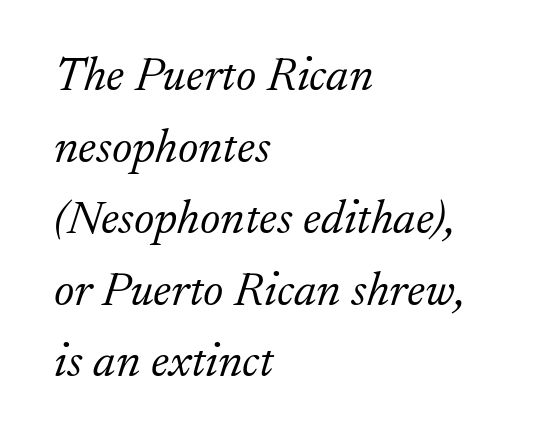
{"serif": "yes", "italic": "yes", "lean": "right", "slant_degrees": 17, "bold": "no", "weight": "light", "width": "normal", "stroke_contrast": "low", "x_height": "small", "monospaced": "no", "underline": "no", "align": "left", "line_spacing": "normal", "line_spacing_ratio": 1.49, "letter_spacing": "normal", "letter_spacing_em": 0.0, "glyph_px": 48}
